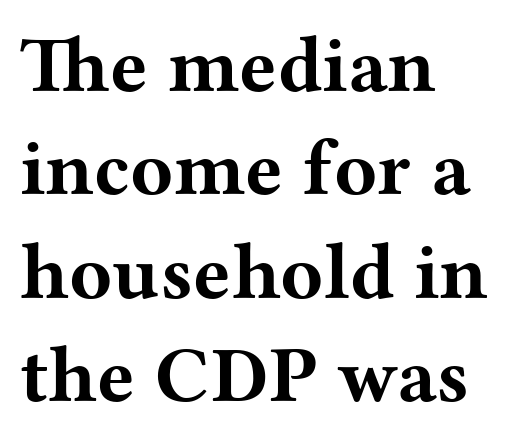
Q: Is the text bold? A: Yes.
Q: Is the text italic (slanted)? A: No, it is upright.
Q: Is the typeface a serif or a sans-serif typeface? A: Serif.
Q: Is the text underlined? A: No.
Q: How is the paragraph aligned? A: Left-aligned.
Q: Is the spacing between letters normal or unusually wide? A: Normal.
Q: Is the spacing between lines tight, normal or loose? A: Normal.
Q: Width (condensed, normal, or wide)? A: Wide.
Q: Stroke contrast? A: Medium.
Q: x-height? A: Medium.
Q: Monospaced? A: No.
